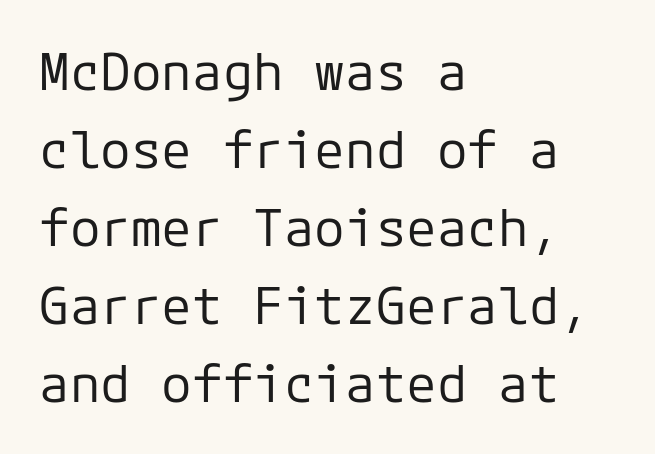
The characters are drawn with everyday or finer stroke widths. Every character here occupies the same horizontal width, giving the sample a typewriter-like rhythm. Compared with typical body copy, the letter spacing here is the same. Decoration check: the copy has no underline.
